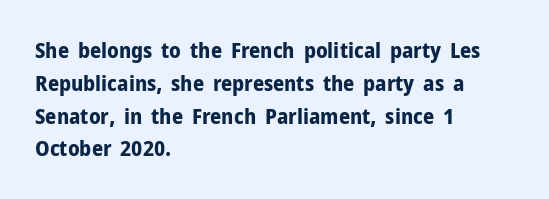
Nobody touched the tracking dial on this one. Alignment: flush left. Tall strokes in this sample are plumb rather than angled. Weight: bold.
